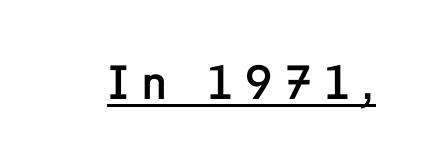
The image shows 48 px semibold sans-serif type, upright; set unusually wide letter spacing (+0.27 em), underlined; low stroke contrast and a medium x-height.
